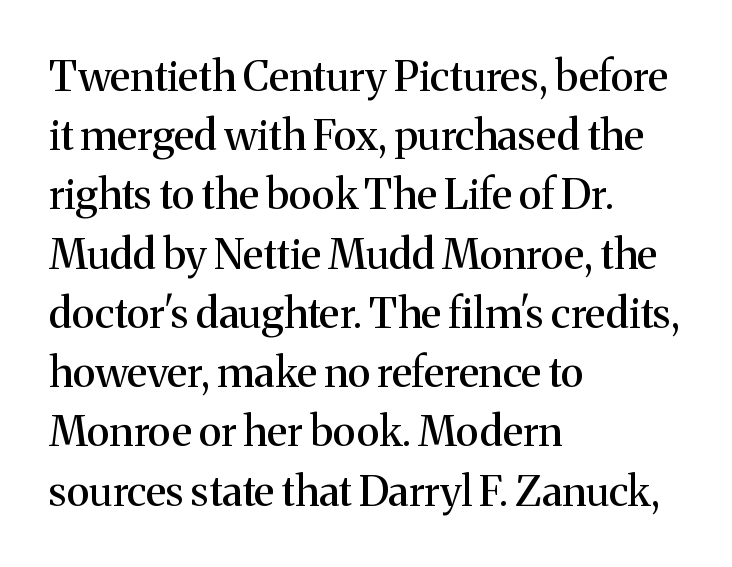
Successive baselines arrive at the customary interval. Looks like regular typesetting: each glyph gets only the width it needs. Left-aligned paragraph, ragged on the right. Tall strokes in this sample are plumb rather than angled. The rendering shows small feet on the letterforms — a serif design. Descender tails drop into unmarked territory.
